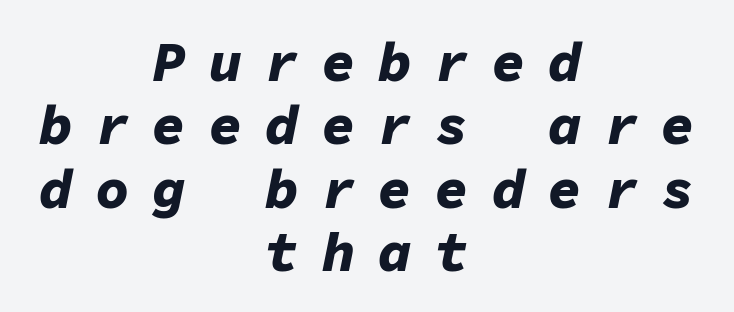
{"italic": "yes", "lean": "right", "slant_degrees": 11, "bold": "yes", "weight": "bold", "width": "normal", "stroke_contrast": "low", "x_height": "medium", "monospaced": "yes", "underline": "no", "align": "center", "line_spacing": "tight", "line_spacing_ratio": 1.13, "letter_spacing": "wide", "letter_spacing_em": 0.41, "glyph_px": 56}
